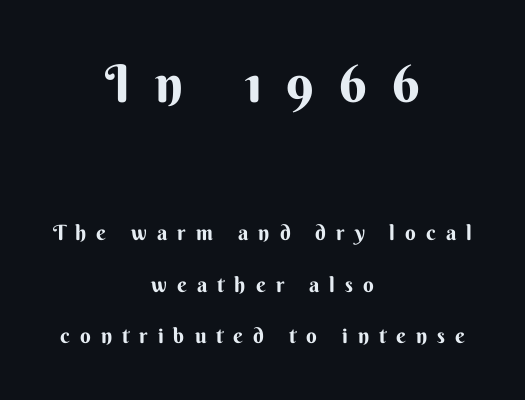
Q: Is the text italic (slanted)? A: No, it is upright.
Q: Is the typeface a serif or a sans-serif typeface? A: Sans-serif.
Q: Is the text underlined? A: No.
Q: How is the paragraph aligned? A: Centered.
Q: Is the spacing between letters normal or unusually wide? A: Unusually wide.
Q: Is the spacing between lines tight, normal or loose? A: Loose.
Q: Which block of text is set in a larger size, the first (top) or the second (bottom)? A: The first (top) one.
Q: Width (condensed, normal, or wide)? A: Normal.
Q: Stroke contrast? A: Medium.
Q: x-height? A: Small.
Q: Monospaced? A: No.
